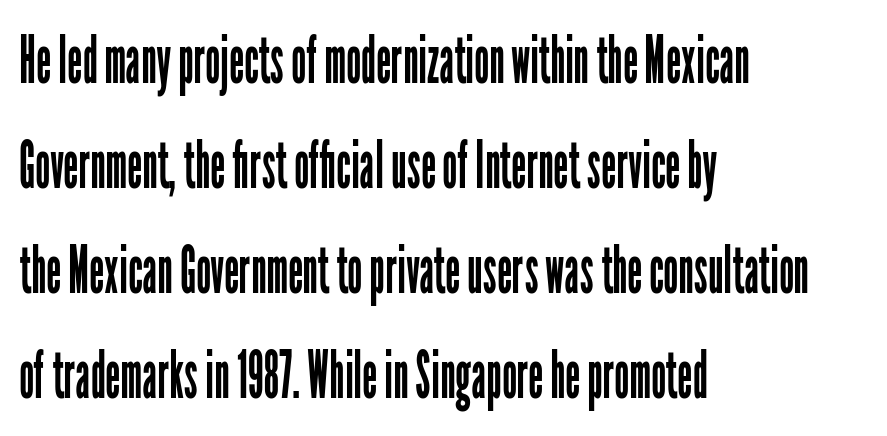
The image shows 66 px regular-weight, condensed sans-serif type, upright; set left-aligned, normal line spacing (1.59x), normal letter spacing, not underlined; low stroke contrast and a medium x-height.
